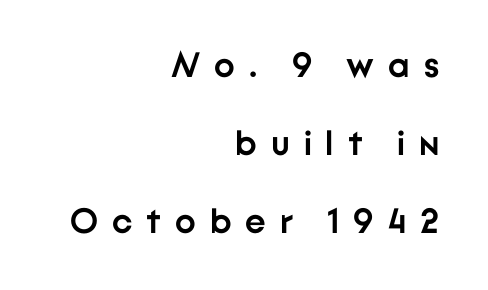
The image shows 35 px semibold sans-serif type, upright; set right-aligned, loose line spacing (2.23x), unusually wide letter spacing (+0.4 em), not underlined; low stroke contrast and a medium x-height.
